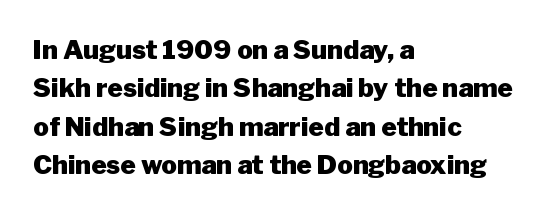
Q: Is the text bold? A: Yes.
Q: Is the text italic (slanted)? A: No, it is upright.
Q: Is the text underlined? A: No.
Q: How is the paragraph aligned? A: Left-aligned.
Q: Is the spacing between letters normal or unusually wide? A: Normal.
Q: Is the spacing between lines tight, normal or loose? A: Normal.
